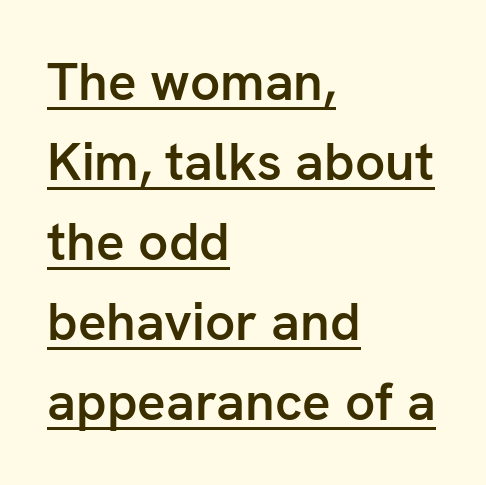
Q: Is the text bold? A: Semi-bold.
Q: Is the text italic (slanted)? A: No, it is upright.
Q: Is the typeface a serif or a sans-serif typeface? A: Sans-serif.
Q: Is the text underlined? A: Yes.
Q: How is the paragraph aligned? A: Left-aligned.
Q: Is the spacing between letters normal or unusually wide? A: Normal.
Q: Is the spacing between lines tight, normal or loose? A: Normal.
Q: Width (condensed, normal, or wide)? A: Normal.
Q: Stroke contrast? A: Low.
Q: x-height? A: Medium.
Q: Monospaced? A: No.
